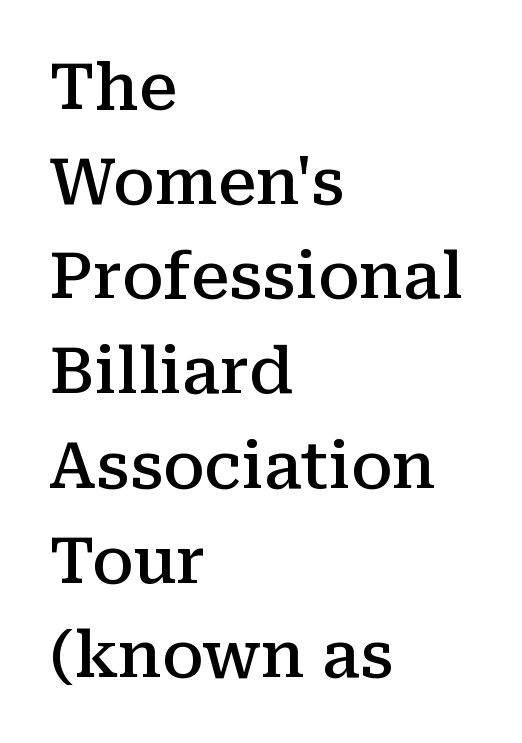
Which margin do the lines hug? The left one — the right edge is uneven. This sample has the flowing, uneven cadence of proportional lettering. What weight is shown? A semibold, between regular and bold. Tracking value appears to be zero — textbook default spacing. A clean baseline with only descenders dipping below it. The face used here is seriffed, in the tradition of book romans.
